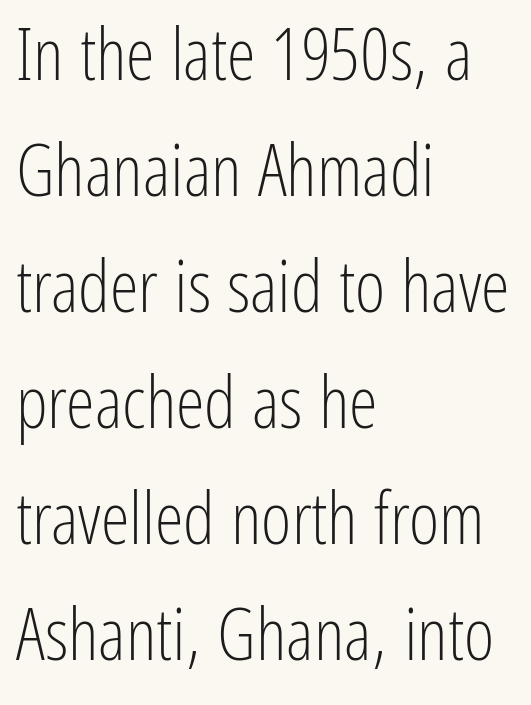
{"serif": "no", "italic": "no", "bold": "no", "weight": "light", "width": "condensed", "stroke_contrast": "low", "x_height": "medium", "monospaced": "no", "underline": "no", "align": "left", "line_spacing": "normal", "line_spacing_ratio": 1.59, "letter_spacing": "normal", "letter_spacing_em": 0.0, "glyph_px": 73}
